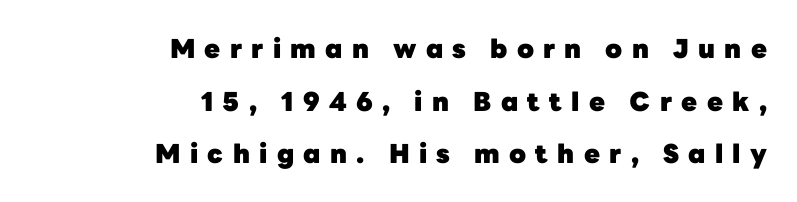
{"italic": "no", "bold": "yes", "underline": "no", "align": "right", "line_spacing": "loose", "line_spacing_ratio": 2.02, "letter_spacing": "wide", "letter_spacing_em": 0.36, "glyph_px": 26}
